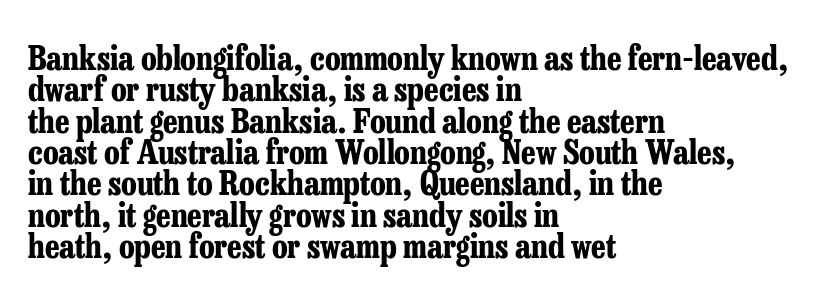
The image shows 33 px bold, condensed serif type, upright; set left-aligned, tight line spacing (0.95x), normal letter spacing, not underlined; low stroke contrast and a medium x-height.
